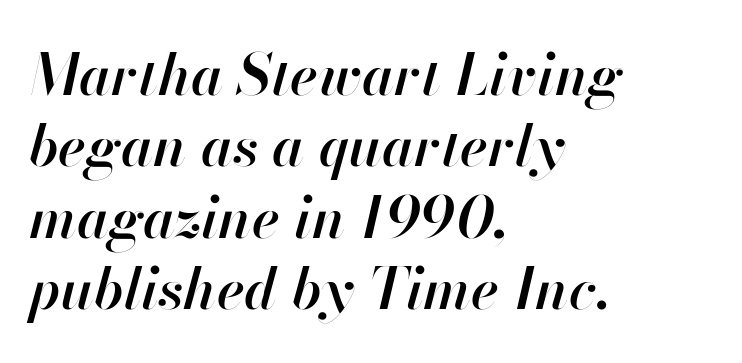
Q: Is the text bold? A: Semi-bold.
Q: Is the text italic (slanted)? A: Yes, it leans right by about 13 degrees.
Q: Is the text underlined? A: No.
Q: How is the paragraph aligned? A: Left-aligned.
Q: Is the spacing between letters normal or unusually wide? A: Normal.
Q: Width (condensed, normal, or wide)? A: Normal.
Q: Stroke contrast? A: High.
Q: x-height? A: Small.
Q: Monospaced? A: No.
